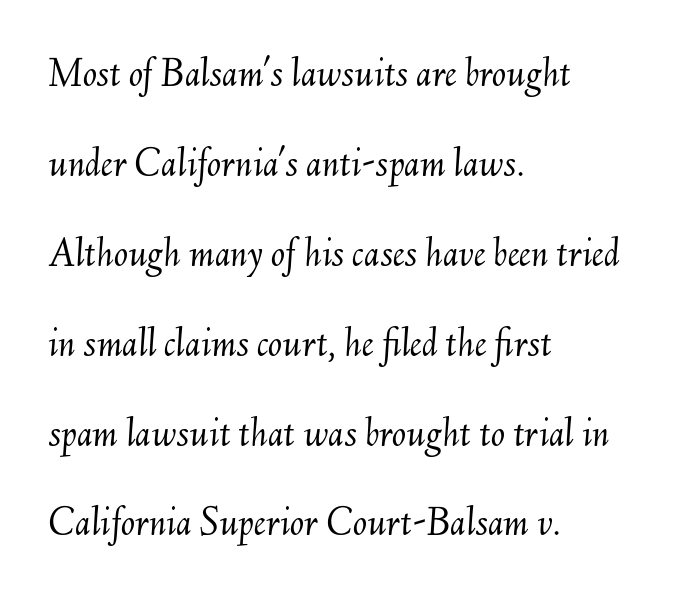
Character widths vary here, with narrow letters taking less room than wide ones. Unmarked baselines from the first word to the last. Short note: letters normally spaced. Rows of type keep a wide berth in the vertical direction.
